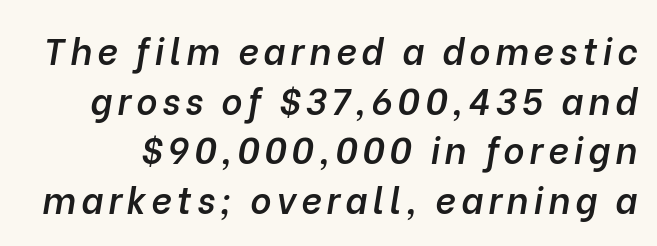
The face used here is a semibold: visibly heavier than regular, lighter than bold. The rendering uses natural spacing where letterforms have individual widths. The whole block is typeset with a tilt. The designer left line spacing at the default. The words here are not underlined.
